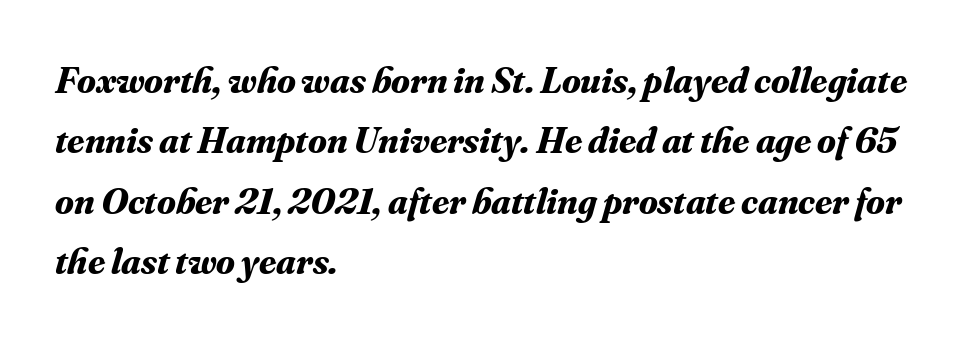
The image shows 38 px bold serif type, italic (leaning right); set left-aligned, normal line spacing (1.59x), normal letter spacing, not underlined; medium stroke contrast and a small x-height.
